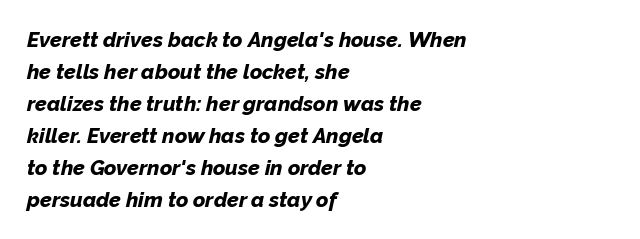
Q: Is the text bold? A: Yes.
Q: Is the text italic (slanted)? A: Yes, it leans right by about 12 degrees.
Q: Is the text underlined? A: No.
Q: How is the paragraph aligned? A: Left-aligned.
Q: Is the spacing between letters normal or unusually wide? A: Normal.
Q: Is the spacing between lines tight, normal or loose? A: Normal.
